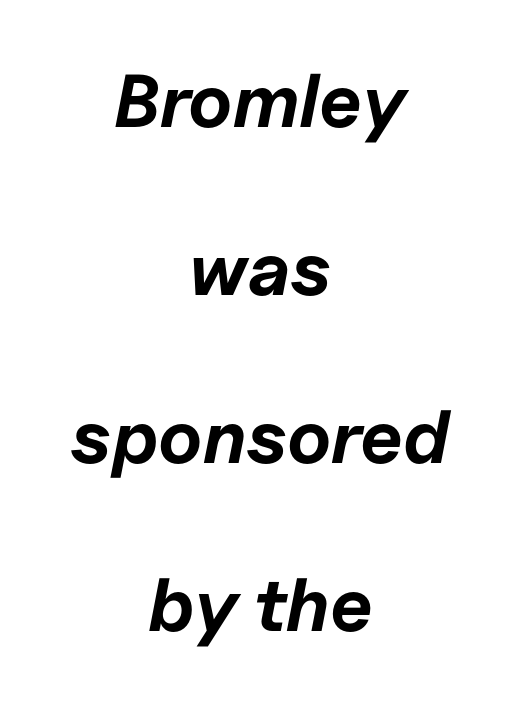
Look at the tracking — it's just the regular setting, nothing added. This sample has the flowing, uneven cadence of proportional lettering. Weight: bold. The space between consecutive lines is lavish. Casual observation: everything's sitting right in the middle.
